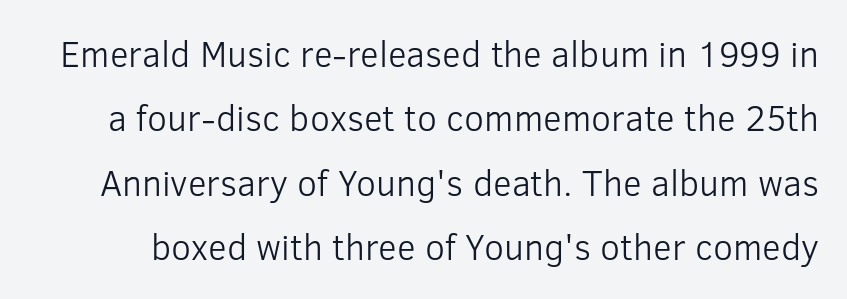
The image shows 36 px light sans-serif type, upright; set line spacing 1.79x, normal letter spacing, not underlined; low stroke contrast and a medium x-height.
